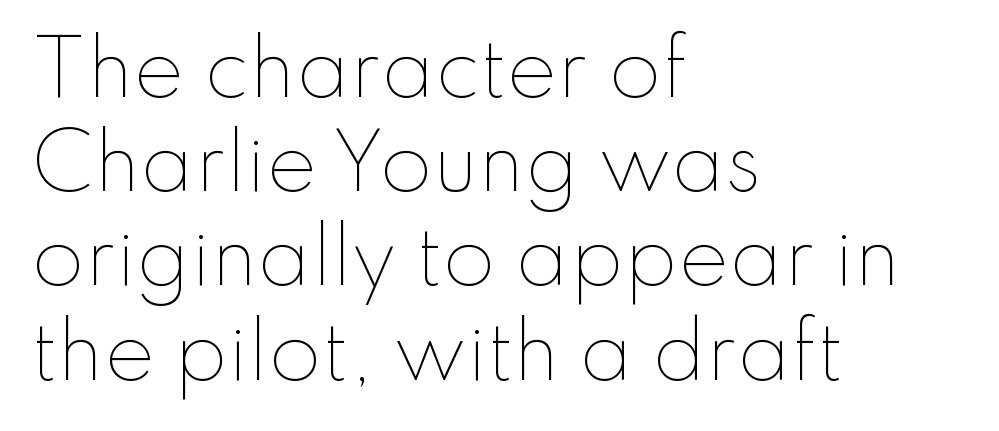
The image shows 76 px thin type, upright; set left-aligned, line spacing 1.24x, normal letter spacing, not underlined; low stroke contrast and a small x-height.
